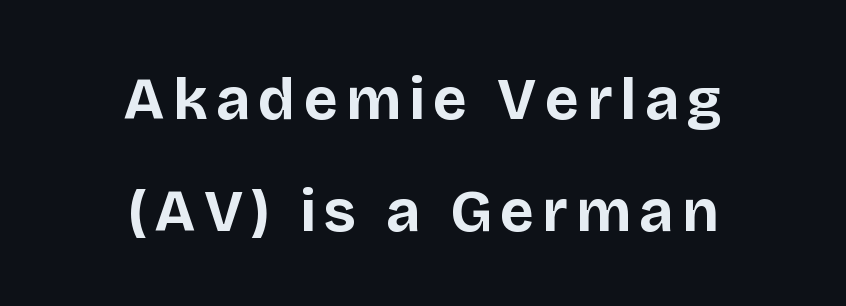
Is the block centered? Yes — each line is placed symmetrically about the middle. What kind of face is this? One without serifs — a sans. The words here are not underlined. How heavy is the stroke? Heavy — this is a bold.
